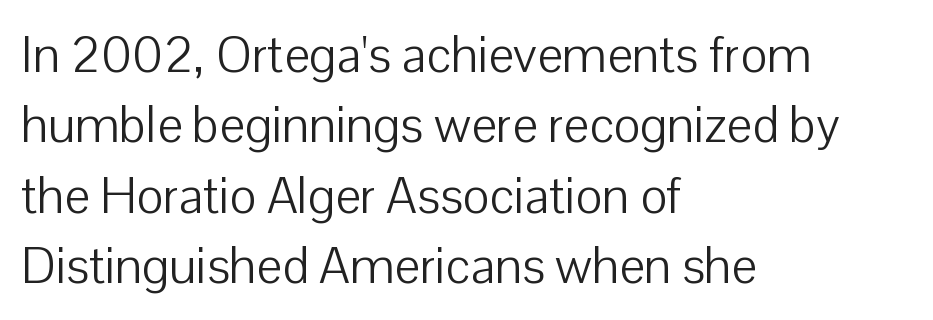
Q: Is the text bold? A: No.
Q: Is the text italic (slanted)? A: No, it is upright.
Q: Is the typeface a serif or a sans-serif typeface? A: Sans-serif.
Q: Is the text underlined? A: No.
Q: How is the paragraph aligned? A: Left-aligned.
Q: Is the spacing between letters normal or unusually wide? A: Normal.
Q: Is the spacing between lines tight, normal or loose? A: Normal.
Q: Width (condensed, normal, or wide)? A: Normal.
Q: Stroke contrast? A: Low.
Q: x-height? A: Medium.
Q: Monospaced? A: No.
